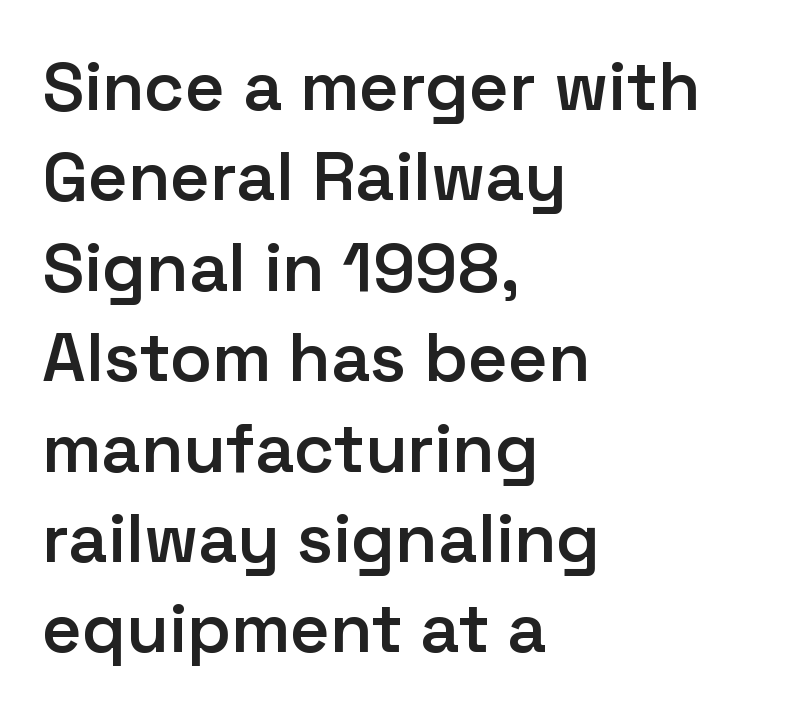
{"serif": "no", "italic": "no", "bold": "semi", "weight": "semibold", "width": "normal", "stroke_contrast": "low", "x_height": "medium", "monospaced": "no", "underline": "no", "align": "left", "line_spacing": "normal", "line_spacing_ratio": 1.31, "letter_spacing": "normal", "letter_spacing_em": 0.0, "glyph_px": 69}
